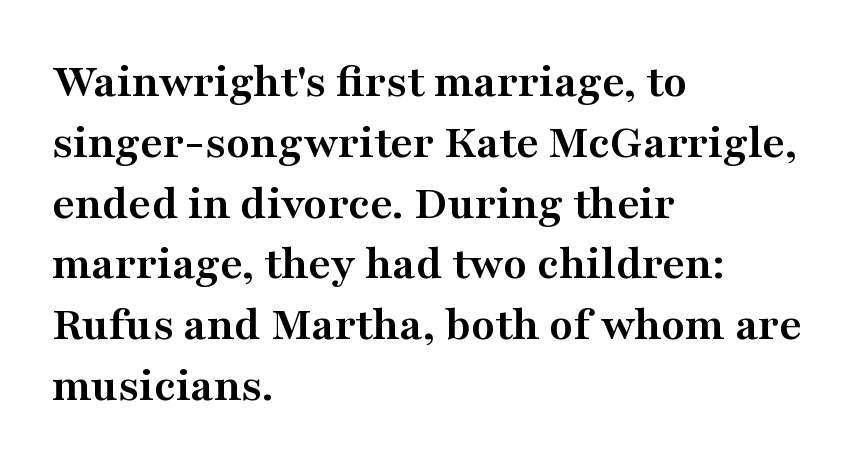
Q: Is the text bold? A: Yes.
Q: Is the text italic (slanted)? A: No, it is upright.
Q: Is the typeface a serif or a sans-serif typeface? A: Serif.
Q: Is the text underlined? A: No.
Q: How is the paragraph aligned? A: Left-aligned.
Q: Is the spacing between letters normal or unusually wide? A: Normal.
Q: Width (condensed, normal, or wide)? A: Wide.
Q: Stroke contrast? A: Medium.
Q: x-height? A: Medium.
Q: Monospaced? A: No.
